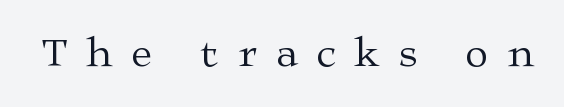
Decoration check: the copy has no underline. The letters are spread apart with noticeably loose tracking. Examine the stroke ends and you'll spot serifs. The type sits square on the baseline with zero lean. Heft: none added — not bold.
